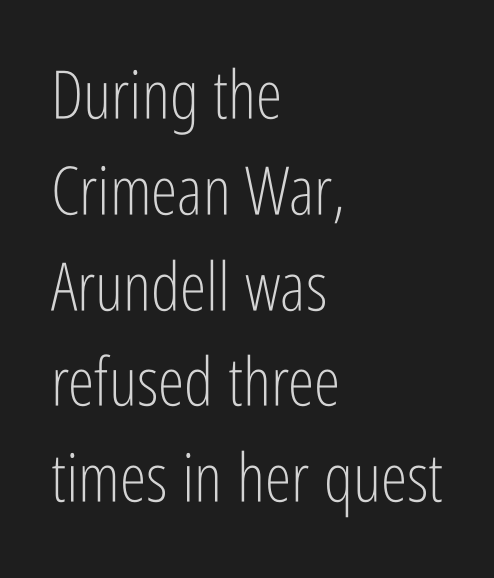
Rendered with straight, roman letterforms. Only glyphs here, with clear space below each row. Each letter keeps its own natural width here, so spacing adapts to shape. This is sans-serif lettering, the kind often seen on screens and signage. Regular leading.
